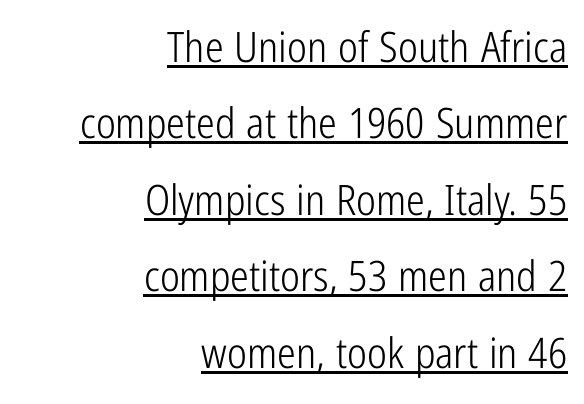
{"serif": "no", "italic": "no", "bold": "no", "weight": "light", "width": "condensed", "stroke_contrast": "low", "x_height": "medium", "monospaced": "no", "underline": "yes", "align": "right", "line_spacing_ratio": 1.82, "letter_spacing": "normal", "letter_spacing_em": 0.0, "glyph_px": 42}
